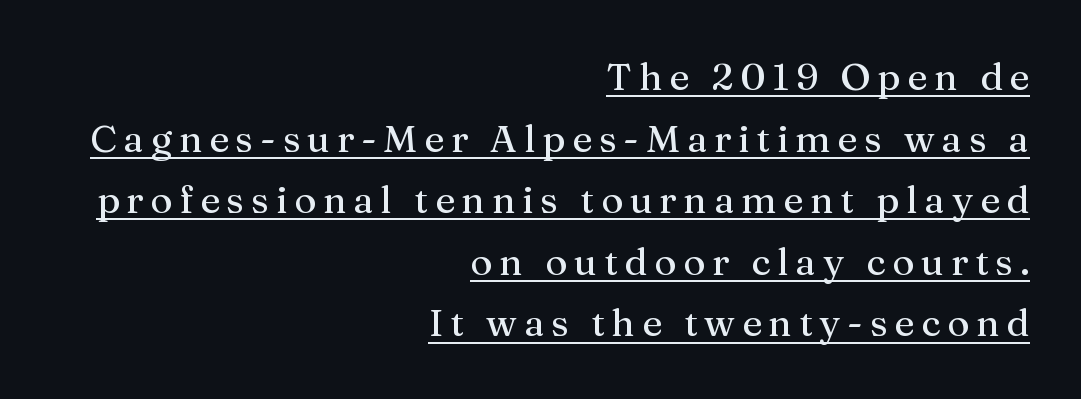
The image shows 38 px serif type, upright; set right-aligned, normal line spacing (1.62x), underlined; medium stroke contrast and a medium x-height.
